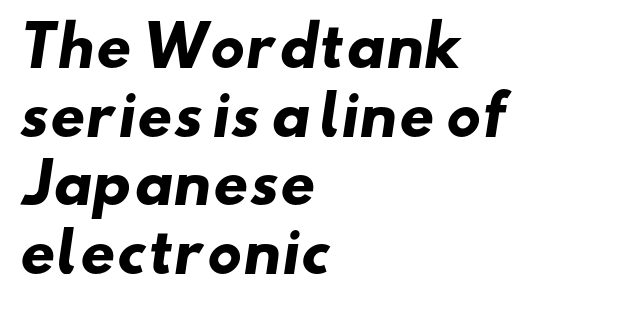
{"serif": "no", "bold": "yes", "weight": "heavy", "width": "wide", "stroke_contrast": "low", "x_height": "small", "monospaced": "no", "underline": "no", "align": "left", "line_spacing": "normal", "line_spacing_ratio": 1.25, "letter_spacing": "normal", "letter_spacing_em": 0.0, "glyph_px": 55}
